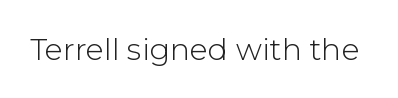
Q: Is the text bold? A: No.
Q: Is the text italic (slanted)? A: No, it is upright.
Q: Is the typeface a serif or a sans-serif typeface? A: Sans-serif.
Q: Is the text underlined? A: No.
Q: Is the spacing between letters normal or unusually wide? A: Normal.
Q: Width (condensed, normal, or wide)? A: Normal.
Q: Stroke contrast? A: Low.
Q: x-height? A: Medium.
Q: Monospaced? A: No.
